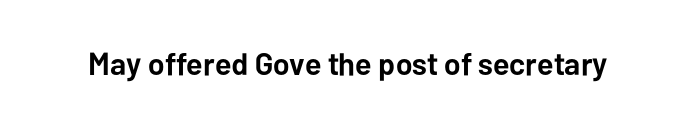
The image shows 32 px semibold sans-serif type, upright; set normal letter spacing, not underlined; low stroke contrast and a medium x-height.
